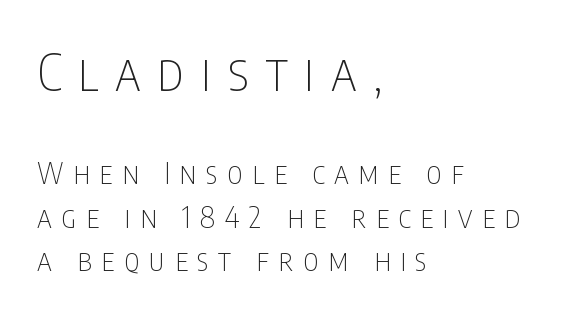
The designer gave the opening block more size than the closing block. Proportional: the letters do not fall into vertical columns. The space directly below the letters is spotless. Observe the wide spacing: letters keep a clear distance from each other. No italicization has been applied; the sample stays upright.
